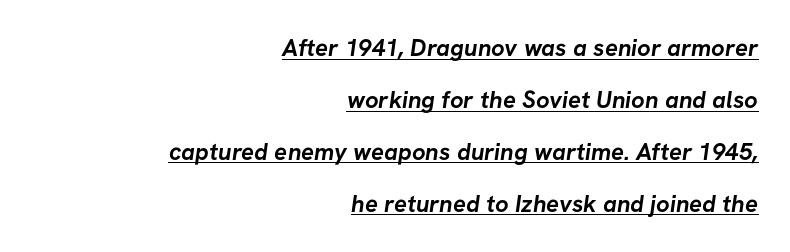
Q: Is the text bold? A: Yes.
Q: Is the text underlined? A: Yes.
Q: How is the paragraph aligned? A: Right-aligned.
Q: Is the spacing between letters normal or unusually wide? A: Normal.
Q: Is the spacing between lines tight, normal or loose? A: Loose.
